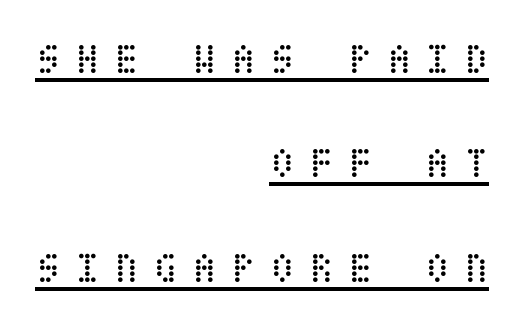
{"italic": "no", "bold": "no", "weight": "regular", "width": "condensed", "stroke_contrast": "low", "x_height": "large", "underline": "yes", "align": "right", "line_spacing": "loose", "line_spacing_ratio": 2.43, "letter_spacing": "wide", "letter_spacing_em": 0.36, "glyph_px": 43}
